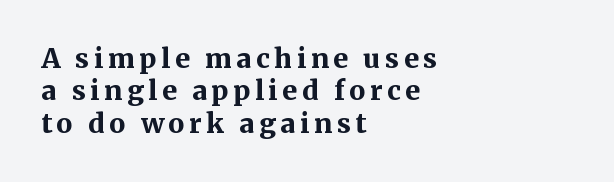
{"italic": "no", "bold": "yes", "underline": "no", "align": "left", "line_spacing_ratio": 1.2, "glyph_px": 27}
